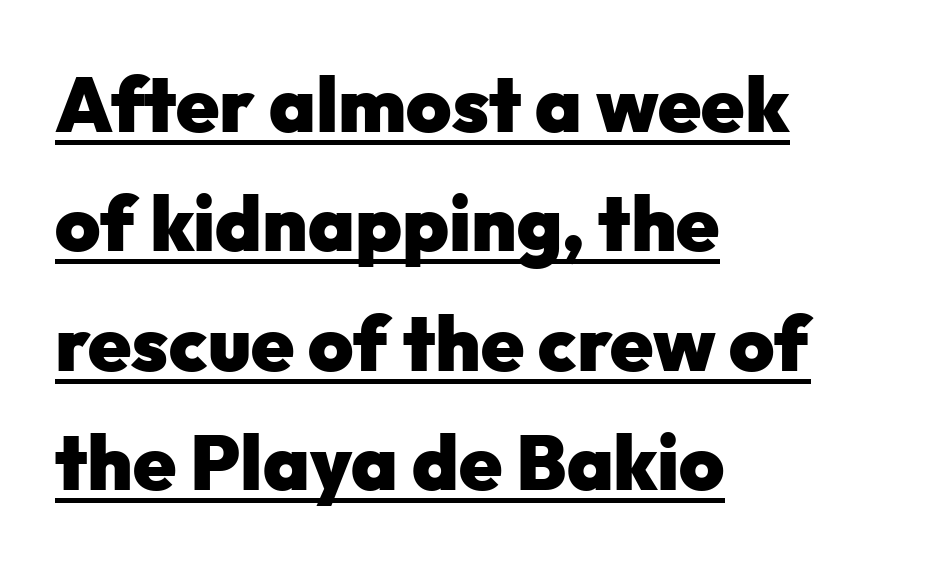
{"serif": "no", "italic": "no", "bold": "yes", "weight": "heavy", "width": "normal", "stroke_contrast": "low", "x_height": "medium", "monospaced": "no", "underline": "yes", "align": "left", "line_spacing": "normal", "line_spacing_ratio": 1.55, "letter_spacing": "normal", "letter_spacing_em": 0.0, "glyph_px": 77}
